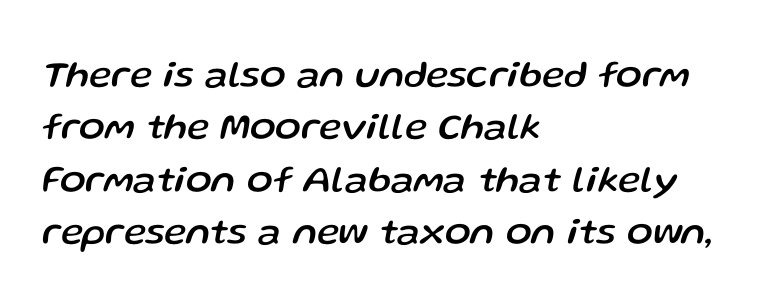
{"italic": "yes", "lean": "right", "slant_degrees": 13, "width": "normal", "stroke_contrast": "low", "x_height": "medium", "monospaced": "no", "underline": "no", "align": "left", "line_spacing": "normal", "line_spacing_ratio": 1.38, "letter_spacing": "normal", "letter_spacing_em": 0.0, "glyph_px": 38}
